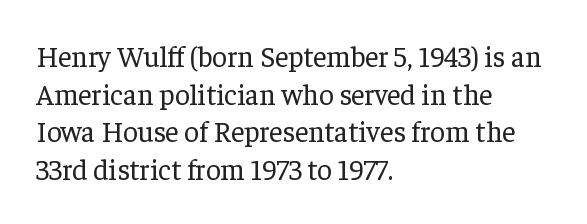
Every row of glyphs begins at an identical x-position on the left. Note the varied advance widths — an 'i' is clearly narrower than an 'm'. The lines sit at an ordinary, default distance from one another. Classification — serif. Think standard paragraph weight, or any step lighter than that.
